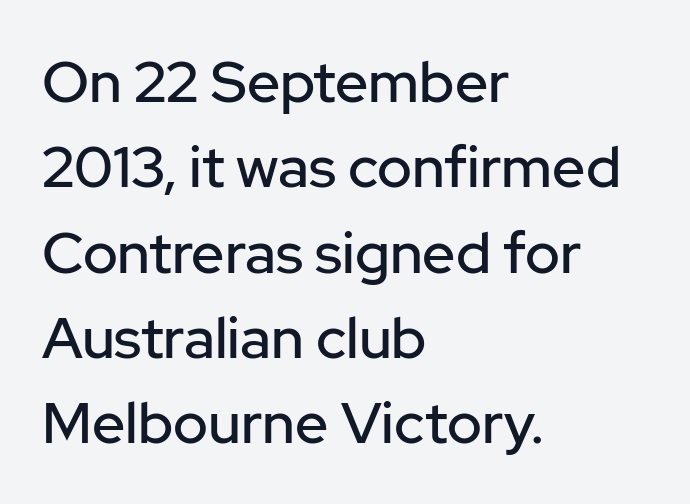
The image shows 58 px sans-serif type, upright; set left-aligned, normal line spacing (1.47x), normal letter spacing, not underlined; low stroke contrast and a medium x-height.
